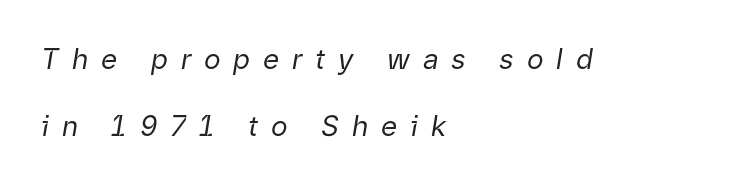
Does the lettering tilt? It does — this is italic. The letterforms stand isolated, each surrounded by extra space. Weight: regular or lighter. Each row of text sits above clean, open space. Regarding leading, the lines here are spaced well apart.
